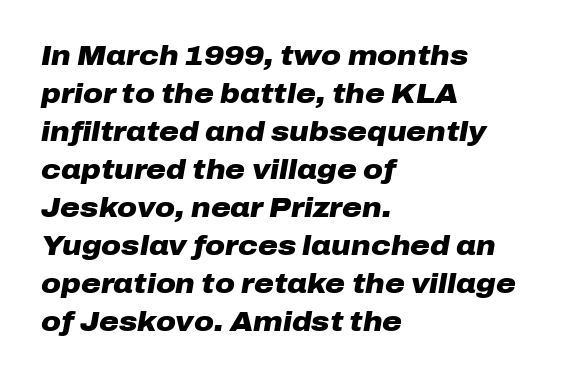
{"italic": "yes", "lean": "right", "slant_degrees": 10, "bold": "yes", "underline": "no", "align": "left", "line_spacing": "normal", "line_spacing_ratio": 1.41, "letter_spacing": "normal", "letter_spacing_em": 0.0, "glyph_px": 27}
